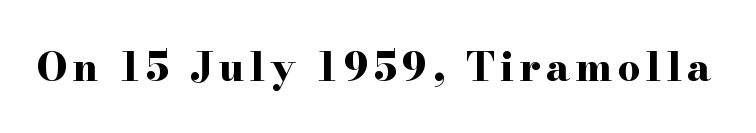
{"serif": "yes", "italic": "no", "bold": "yes", "weight": "bold", "width": "wide", "stroke_contrast": "high", "x_height": "small", "monospaced": "no", "underline": "no", "glyph_px": 40}
